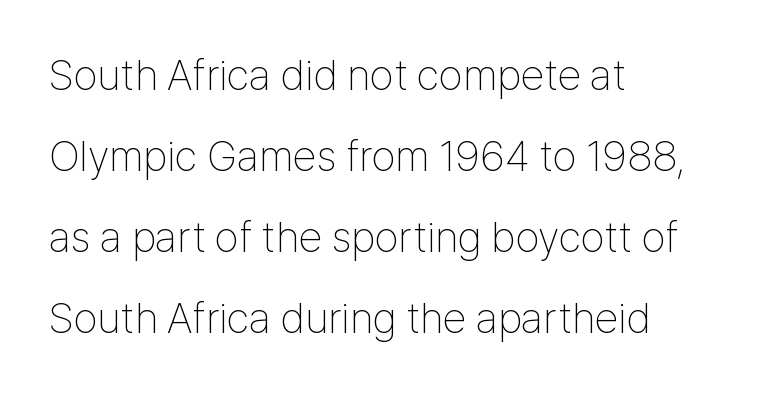
Q: Is the text bold? A: No.
Q: Is the text italic (slanted)? A: No, it is upright.
Q: Is the typeface a serif or a sans-serif typeface? A: Sans-serif.
Q: Is the text underlined? A: No.
Q: How is the paragraph aligned? A: Left-aligned.
Q: Is the spacing between letters normal or unusually wide? A: Normal.
Q: Width (condensed, normal, or wide)? A: Condensed.
Q: Stroke contrast? A: Low.
Q: x-height? A: Medium.
Q: Monospaced? A: No.
